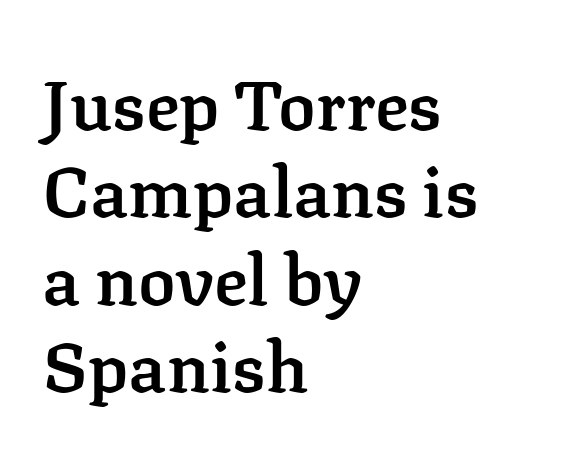
{"serif": "yes", "italic": "no", "bold": "semi", "weight": "semibold", "width": "normal", "stroke_contrast": "low", "x_height": "medium", "monospaced": "no", "underline": "no", "align": "left", "line_spacing": "normal", "line_spacing_ratio": 1.25, "letter_spacing": "normal", "letter_spacing_em": 0.0, "glyph_px": 70}
